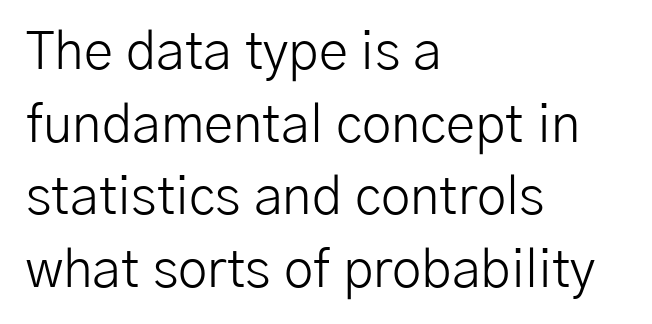
Q: Is the text bold? A: No.
Q: Is the text italic (slanted)? A: No, it is upright.
Q: Is the typeface a serif or a sans-serif typeface? A: Sans-serif.
Q: Is the text underlined? A: No.
Q: How is the paragraph aligned? A: Left-aligned.
Q: Is the spacing between letters normal or unusually wide? A: Normal.
Q: Is the spacing between lines tight, normal or loose? A: Normal.
Q: Width (condensed, normal, or wide)? A: Normal.
Q: Stroke contrast? A: Low.
Q: x-height? A: Medium.
Q: Monospaced? A: No.
